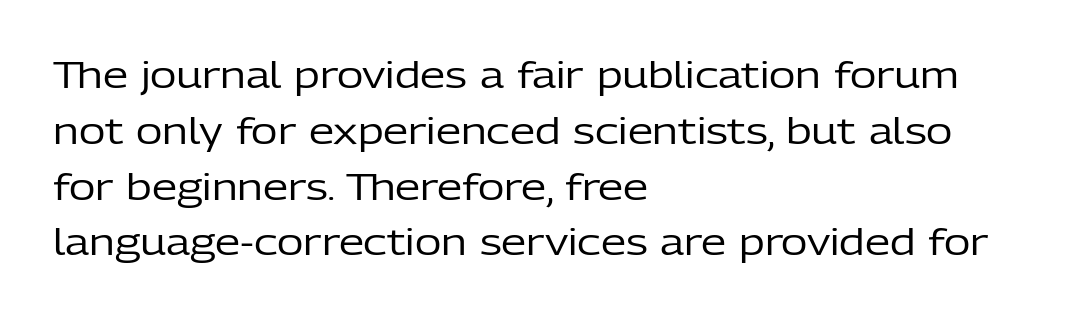
The image shows 36 px regular-weight sans-serif type, upright; set left-aligned, normal line spacing (1.55x), normal letter spacing, not underlined; low stroke contrast and a medium x-height.
